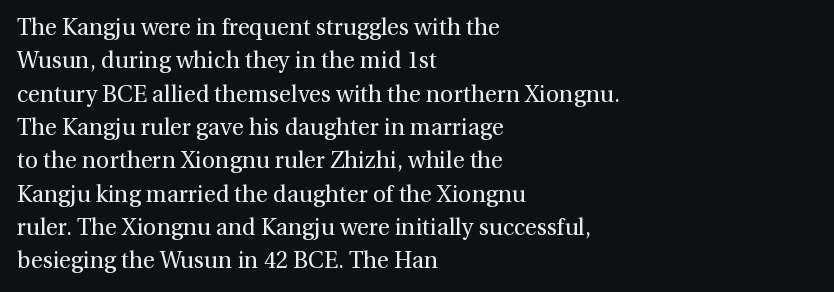
How would I describe the line gaps? Plain and ordinary. Just letters on the line, the space beneath them empty. Alignment: flush left. In terms of posture, this sample is upright.
